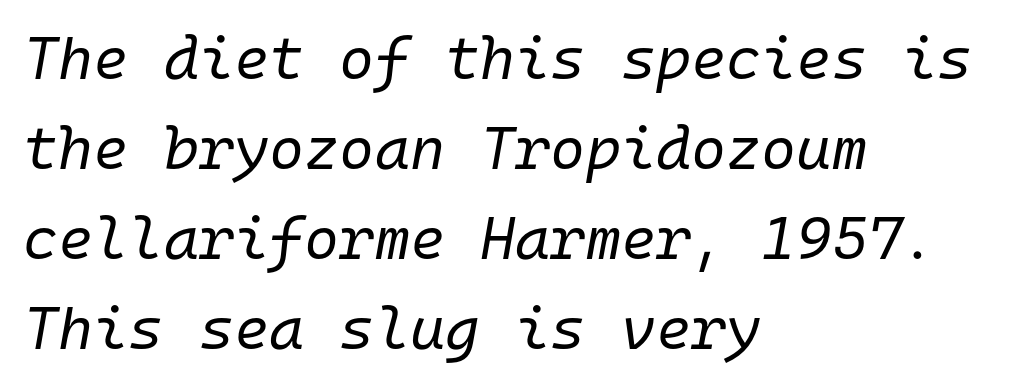
The image shows 60 px regular-weight type, italic (leaning right), monospaced; set left-aligned, normal line spacing (1.5x), normal letter spacing, not underlined; low stroke contrast and a medium x-height.
